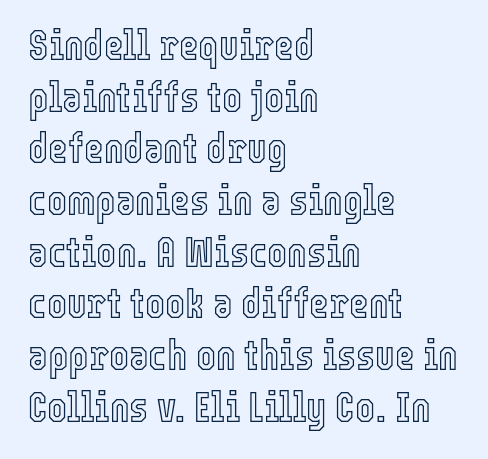
Q: Is the text italic (slanted)? A: No, it is upright.
Q: Is the text underlined? A: No.
Q: How is the paragraph aligned? A: Left-aligned.
Q: Is the spacing between letters normal or unusually wide? A: Normal.
Q: Width (condensed, normal, or wide)? A: Condensed.
Q: x-height? A: Medium.
Q: Monospaced? A: No.
